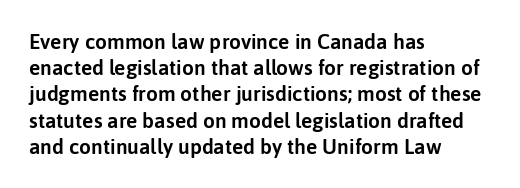
A typesetter would call this leading conventional body-copy spacing. Upright lettering throughout. This rendering uses left alignment, leaving the right contour irregular. The letterforms sit shoulder to shoulder at normal distance. Decoration check: the copy has no underline.
